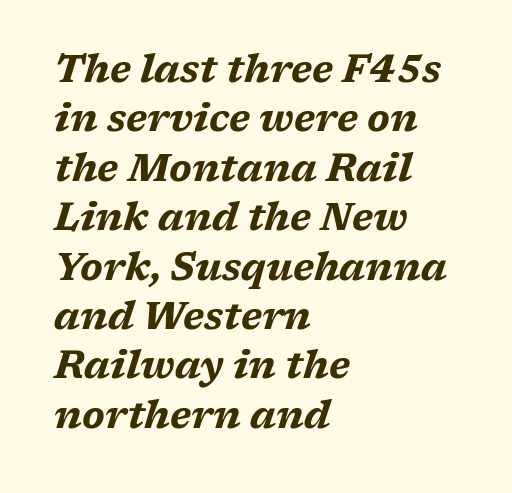
Compared with ordinary roman type, these characters are visibly tilted. Think of a printed novel: that variable character pitch is what you see here. Notice how thick the strokes are: this is what a full bold looks like. The passage shown is not underscored anywhere.
